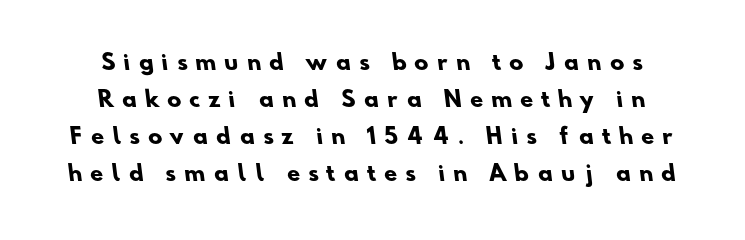
The image shows 21 px bold type; set line spacing 1.76x, unusually wide letter spacing (+0.4 em), not underlined.
